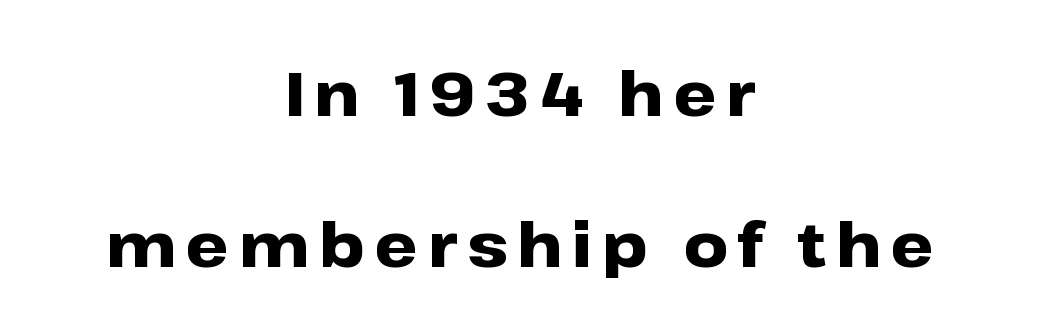
The image shows 61 px heavy, wide sans-serif type, upright; set centered, loose line spacing (2.47x), not underlined; low stroke contrast and a medium x-height.
